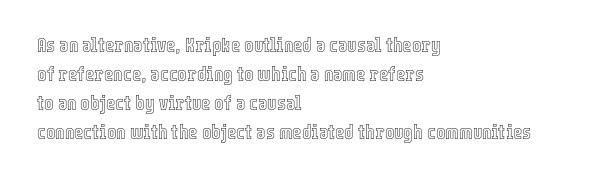
{"italic": "no", "underline": "no", "align": "left", "line_spacing": "normal", "line_spacing_ratio": 1.45, "letter_spacing": "normal", "letter_spacing_em": 0.0, "glyph_px": 20}
